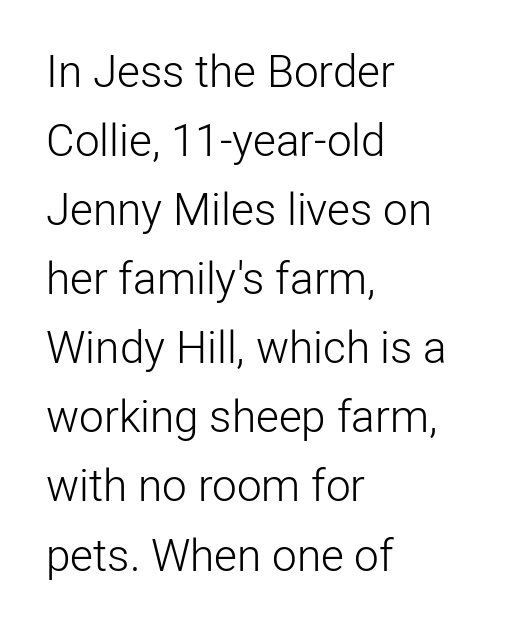
The horizontal fit of the characters is conventional and even. Nope, no serifs anywhere on these letters. On a weight scale, this lands at 450 or below. The glyphs are unaccompanied by any horizontal stroke below them.
